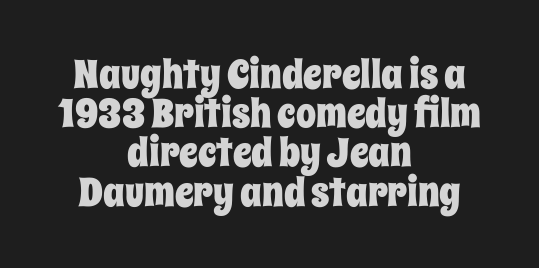
{"italic": "no", "width": "condensed", "stroke_contrast": "low", "x_height": "large", "monospaced": "no", "underline": "no", "align": "center", "line_spacing": "tight", "line_spacing_ratio": 0.98, "letter_spacing": "normal", "letter_spacing_em": 0.0, "glyph_px": 40}
